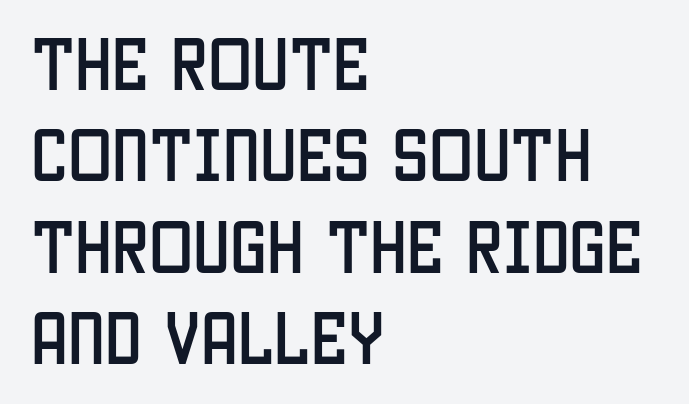
Q: Is the text italic (slanted)? A: No, it is upright.
Q: Is the typeface a serif or a sans-serif typeface? A: Sans-serif.
Q: Is the text underlined? A: No.
Q: How is the paragraph aligned? A: Left-aligned.
Q: Is the spacing between letters normal or unusually wide? A: Normal.
Q: Is the spacing between lines tight, normal or loose? A: Normal.
Q: Width (condensed, normal, or wide)? A: Condensed.
Q: Stroke contrast? A: Low.
Q: x-height? A: Large.
Q: Monospaced? A: No.
